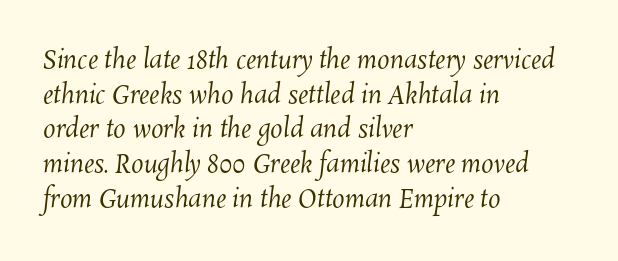
These lines keep a tight, regular rhythm from letter to letter. Quick note: underline off. This sample is left-justified, so line endings fall wherever the words run out. The cut favours lightness, reaching ordinary text weight at its darkest. Leading matches the norm, producing a regular column.
